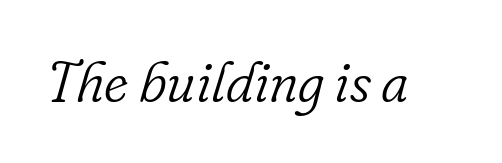
{"serif": "yes", "italic": "yes", "lean": "right", "slant_degrees": 16, "bold": "no", "weight": "light", "width": "normal", "stroke_contrast": "low", "x_height": "small", "monospaced": "no", "underline": "no", "letter_spacing": "normal", "letter_spacing_em": 0.0, "glyph_px": 57}
